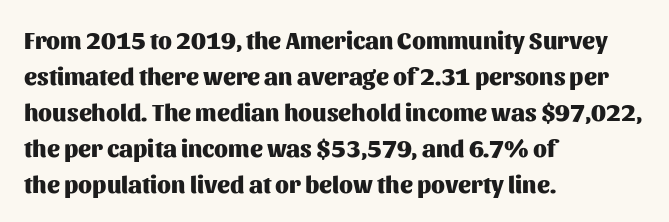
Q: Is the text bold? A: Yes.
Q: Is the text italic (slanted)? A: No, it is upright.
Q: Is the text underlined? A: No.
Q: How is the paragraph aligned? A: Left-aligned.
Q: Is the spacing between letters normal or unusually wide? A: Normal.
Q: Is the spacing between lines tight, normal or loose? A: Normal.
